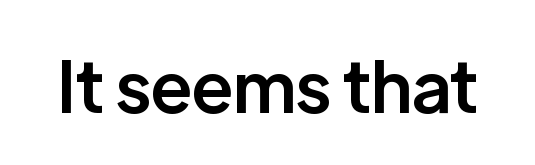
Q: Is the text bold? A: Semi-bold.
Q: Is the text italic (slanted)? A: No, it is upright.
Q: Is the typeface a serif or a sans-serif typeface? A: Sans-serif.
Q: Is the text underlined? A: No.
Q: Is the spacing between letters normal or unusually wide? A: Normal.
Q: Width (condensed, normal, or wide)? A: Normal.
Q: Stroke contrast? A: Low.
Q: x-height? A: Medium.
Q: Monospaced? A: No.
